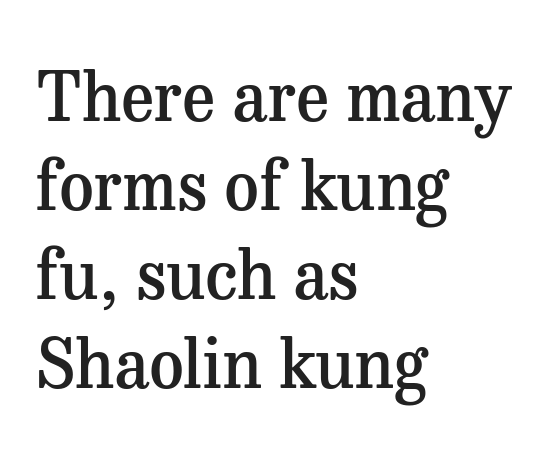
A serif font was chosen for this passage. Designer's note — italics off, roman on. Tracking value appears to be zero — textbook default spacing. The foot of each line stays bare and open. The glyphs have the mass of a demibold cut, below bold.
